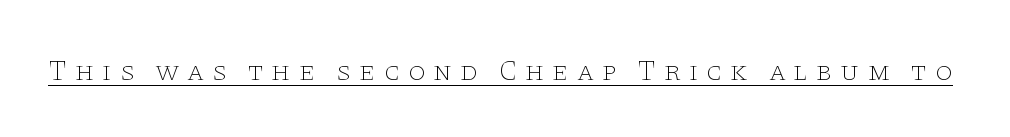
Look at the tracking — it's clearly loosened, letters drifting apart. In terms of letterform style, serifs are clearly present. Counters stay open thanks to moderate or lighter strokes. The passage shown is typed in a proportional face where columns would drift. The words here are underlined. Notice how the stems are strictly vertical — no italics here.
